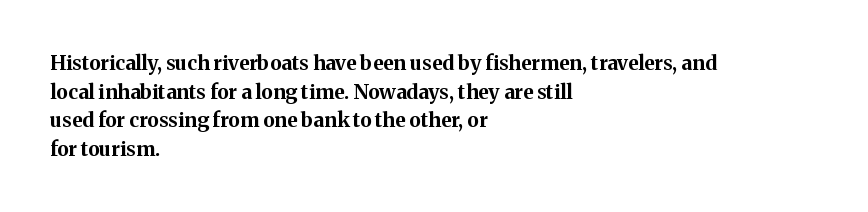
Q: Is the text bold? A: Yes.
Q: Is the text italic (slanted)? A: No, it is upright.
Q: Is the text underlined? A: No.
Q: How is the paragraph aligned? A: Left-aligned.
Q: Is the spacing between letters normal or unusually wide? A: Normal.
Q: Is the spacing between lines tight, normal or loose? A: Normal.
